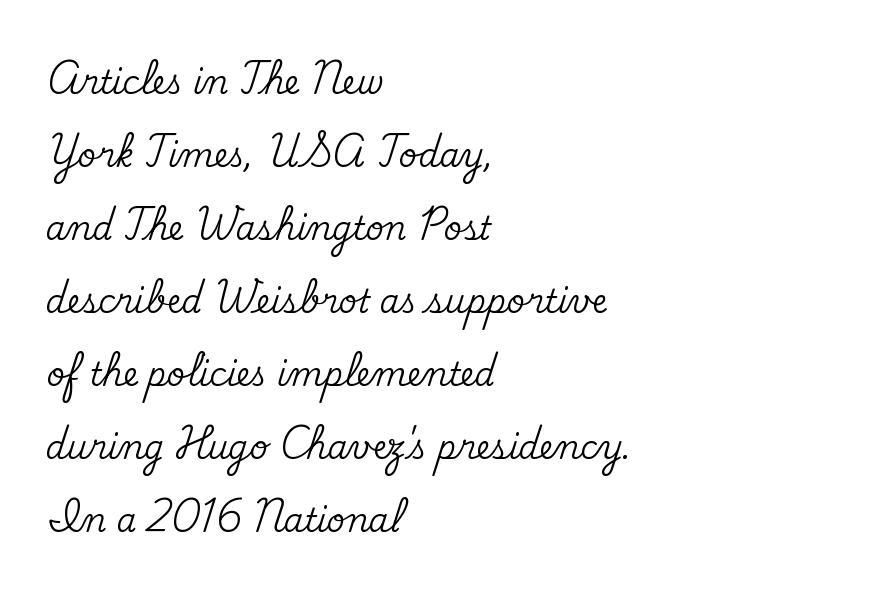
{"width": "normal", "stroke_contrast": "medium", "x_height": "small", "monospaced": "no", "underline": "no", "align": "left", "line_spacing": "loose", "line_spacing_ratio": 2.28, "letter_spacing": "normal", "letter_spacing_em": 0.0, "glyph_px": 32}
